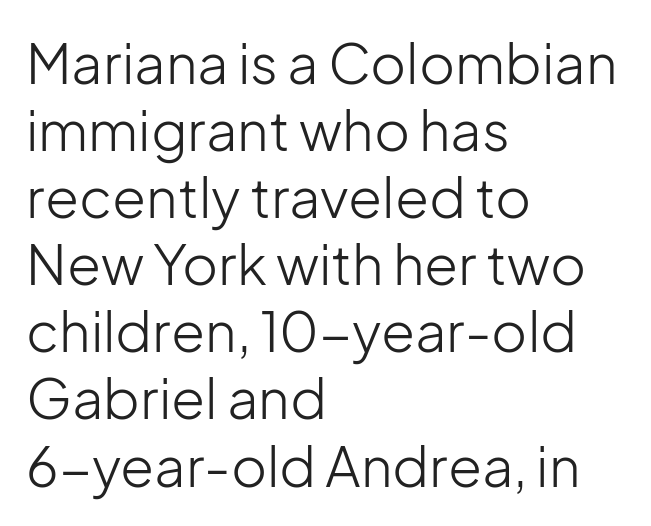
Q: Is the text bold? A: No.
Q: Is the text italic (slanted)? A: No, it is upright.
Q: Is the typeface a serif or a sans-serif typeface? A: Sans-serif.
Q: Is the text underlined? A: No.
Q: How is the paragraph aligned? A: Left-aligned.
Q: Is the spacing between letters normal or unusually wide? A: Normal.
Q: Width (condensed, normal, or wide)? A: Normal.
Q: Stroke contrast? A: Low.
Q: x-height? A: Medium.
Q: Monospaced? A: No.
